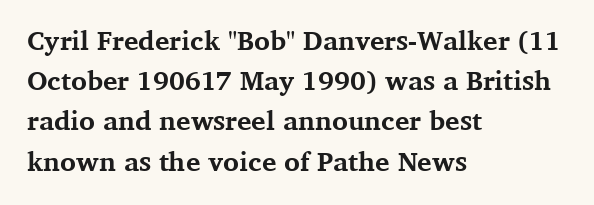
The rag falls on the right side of this text block. The axis of the letterforms is exactly vertical. Descender tails drop into unmarked territory. Inter-character spacing is left at the font's built-in metrics. Heavy, bold letterforms.
